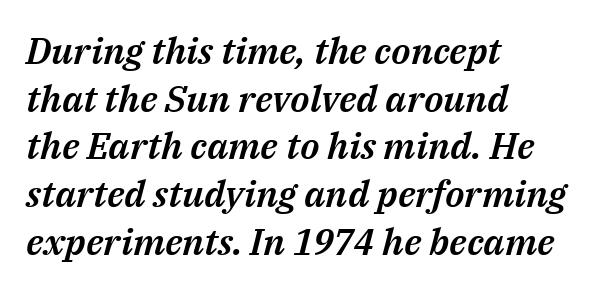
Visually the block forms a straight wall on the left and a jagged coastline on the right. Is the letter spacing exaggerated? No — it looks like the ordinary default. Do the characters align in a grid? No, the font is proportional. Only glyphs here, with clear space below each row. In terms of leading, this rendering sits right in the middle.
